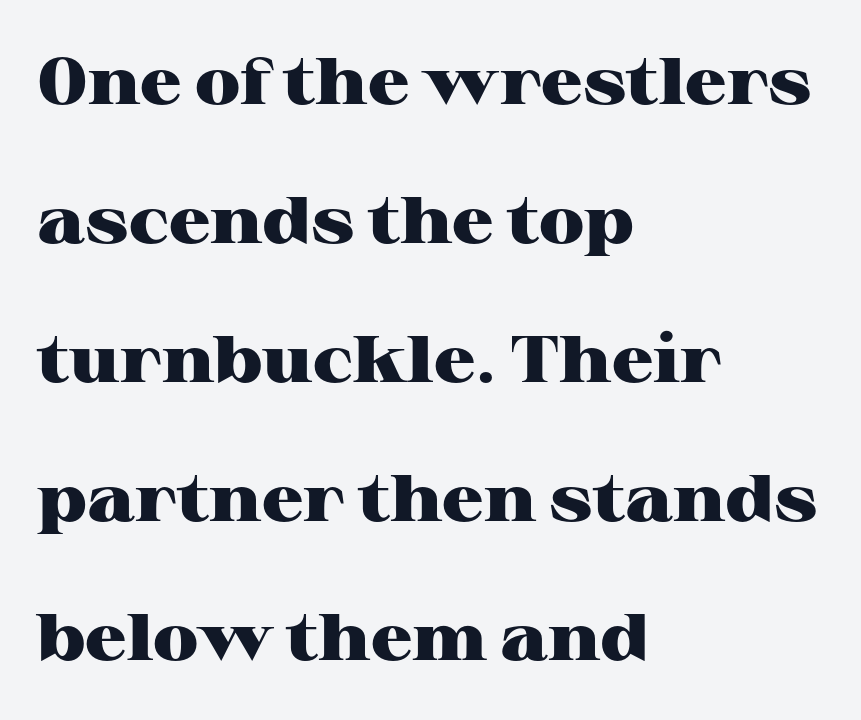
The image shows 65 px heavy, wide serif type, upright; set left-aligned, loose line spacing (2.14x), normal letter spacing, not underlined; high stroke contrast and a medium x-height.
